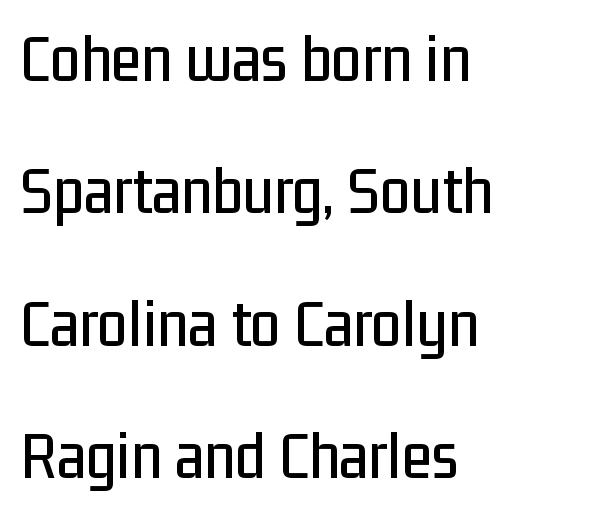
{"serif": "no", "italic": "no", "width": "condensed", "stroke_contrast": "low", "x_height": "medium", "monospaced": "no", "underline": "no", "align": "left", "line_spacing": "loose", "line_spacing_ratio": 1.92, "letter_spacing": "normal", "letter_spacing_em": 0.0, "glyph_px": 69}
